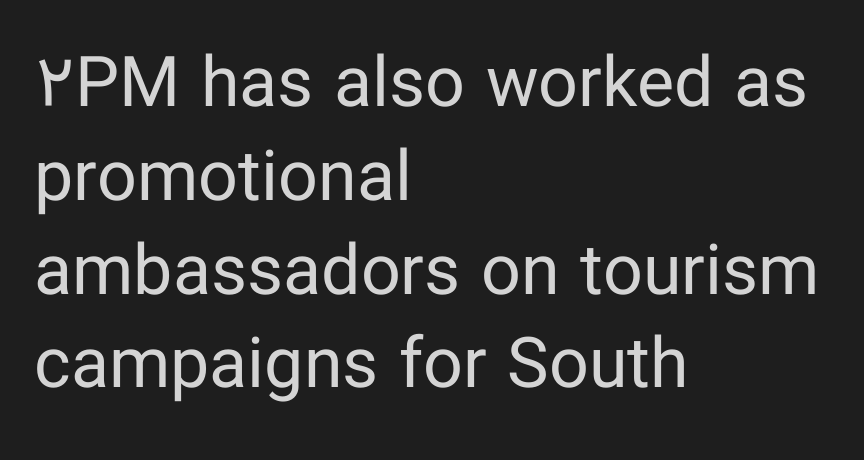
{"serif": "no", "italic": "no", "bold": "no", "weight": "regular", "width": "normal", "stroke_contrast": "low", "x_height": "medium", "monospaced": "no", "underline": "no", "align": "left", "line_spacing": "normal", "line_spacing_ratio": 1.34, "letter_spacing": "normal", "letter_spacing_em": 0.0, "glyph_px": 70}
